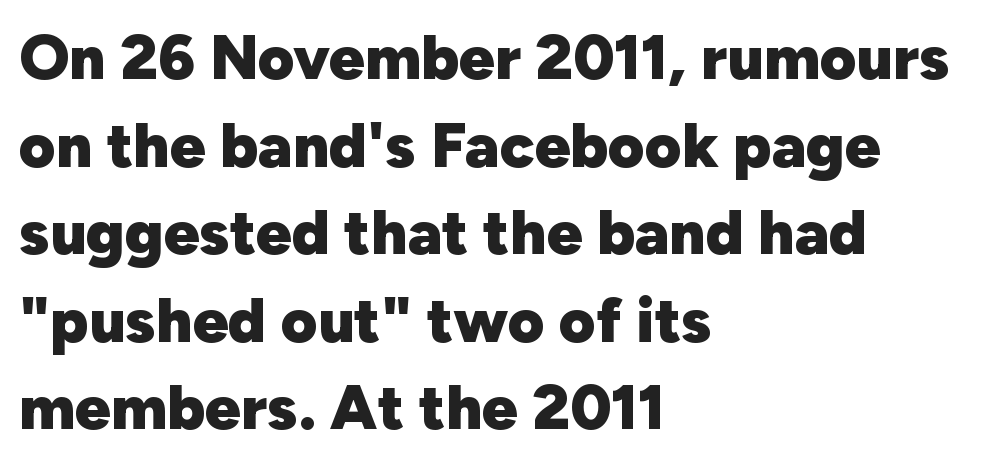
Q: Is the text bold? A: Yes.
Q: Is the text italic (slanted)? A: No, it is upright.
Q: Is the typeface a serif or a sans-serif typeface? A: Sans-serif.
Q: Is the text underlined? A: No.
Q: How is the paragraph aligned? A: Left-aligned.
Q: Is the spacing between letters normal or unusually wide? A: Normal.
Q: Is the spacing between lines tight, normal or loose? A: Normal.
Q: Width (condensed, normal, or wide)? A: Normal.
Q: Stroke contrast? A: Low.
Q: x-height? A: Medium.
Q: Monospaced? A: No.
